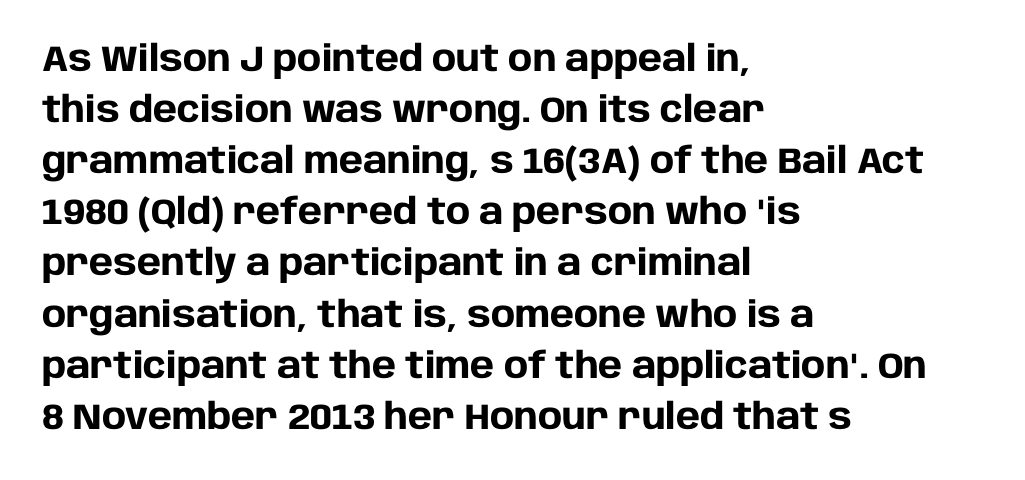
One-word summary of the alignment: left. The zone under the glyphs is completely vacant. Between one letter and the next there's only the usual sliver of space. In terms of posture, this sample is upright. The strokes are fattened all the way to bold.
